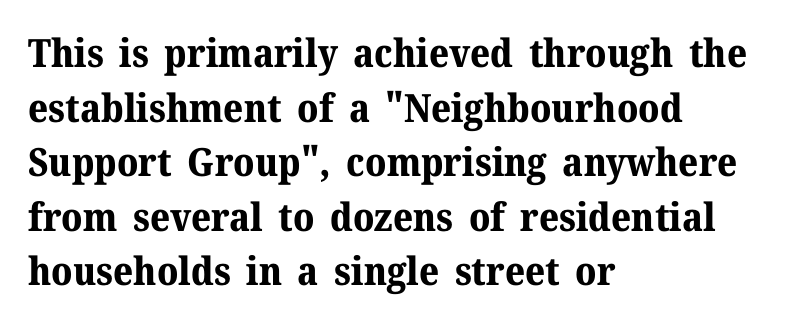
Regarding serifs, this sample has them. Check under the words: just untouched page. Compared with a centered layout, this one pins lines to the left instead. Thick stems and heavy bowls — unmistakably bold.
